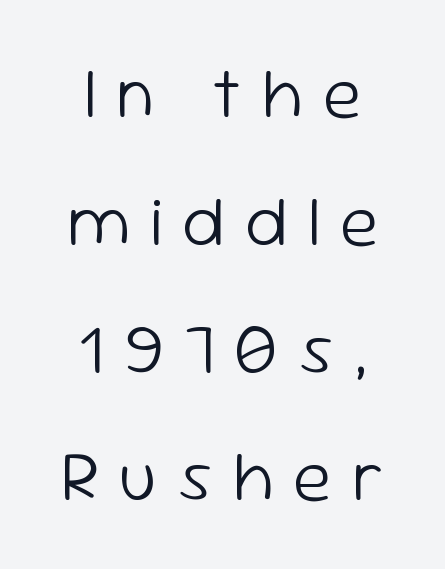
The image shows 71 px light sans-serif type, upright; set centered, line spacing 1.8x, unusually wide letter spacing (+0.28 em), not underlined; low stroke contrast and a medium x-height.
